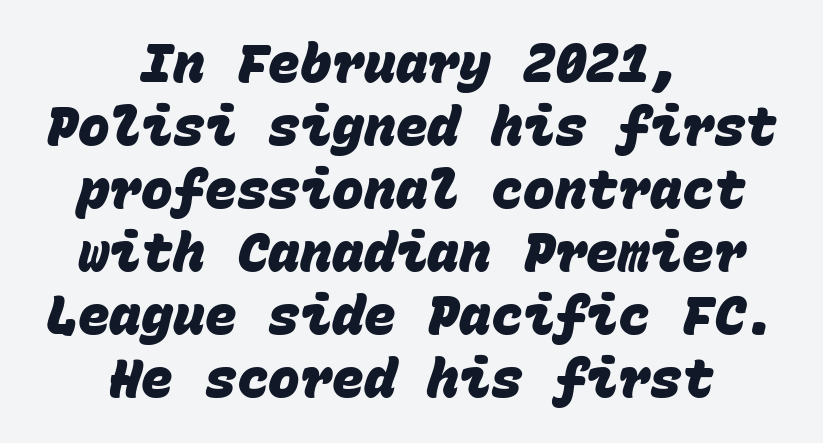
Strokes here are thick enough to call this a true bold. What kind of face is this? One without serifs — a sans. Bare-footed words on every line. The tracking reads as untouched default to a designer's eye.
